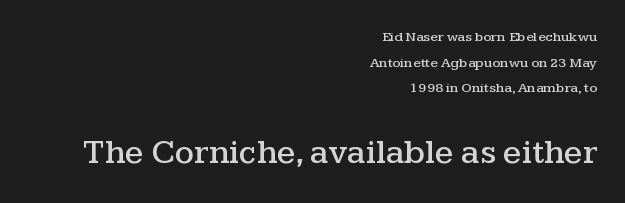
{"serif": "yes", "italic": "no", "width": "wide", "stroke_contrast": "medium", "x_height": "medium", "monospaced": "no", "underline": "no", "align": "right", "line_spacing_ratio": 1.83, "letter_spacing": "normal", "letter_spacing_em": 0.0, "larger_block": "second", "size_ratio": 2.43, "glyph_px": 34}
